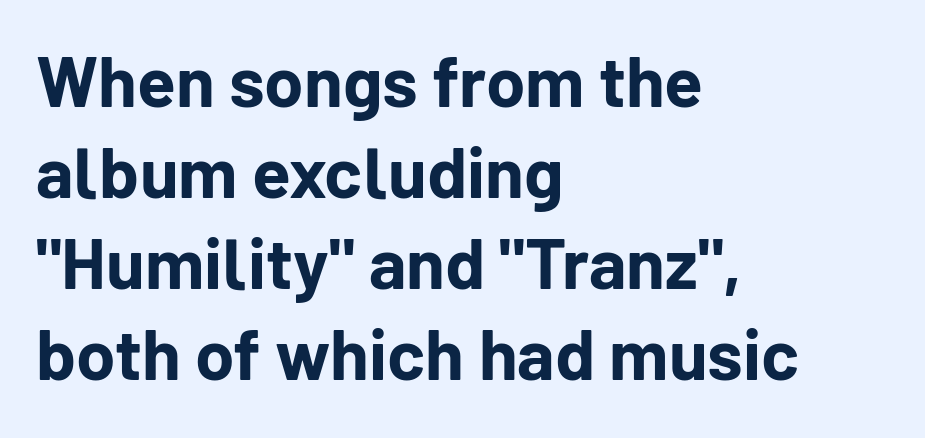
{"serif": "no", "italic": "no", "bold": "yes", "weight": "bold", "width": "normal", "stroke_contrast": "low", "x_height": "medium", "monospaced": "no", "underline": "no", "align": "left", "line_spacing": "normal", "line_spacing_ratio": 1.28, "letter_spacing": "normal", "letter_spacing_em": 0.0, "glyph_px": 71}
